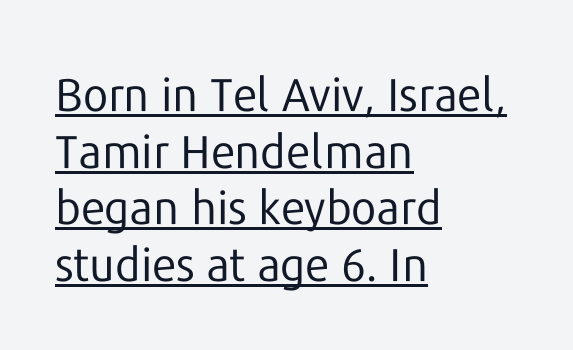
Q: Is the text bold? A: No.
Q: Is the text italic (slanted)? A: No, it is upright.
Q: Is the typeface a serif or a sans-serif typeface? A: Sans-serif.
Q: Is the text underlined? A: Yes.
Q: How is the paragraph aligned? A: Left-aligned.
Q: Is the spacing between letters normal or unusually wide? A: Normal.
Q: Width (condensed, normal, or wide)? A: Normal.
Q: Stroke contrast? A: Low.
Q: x-height? A: Medium.
Q: Monospaced? A: No.
